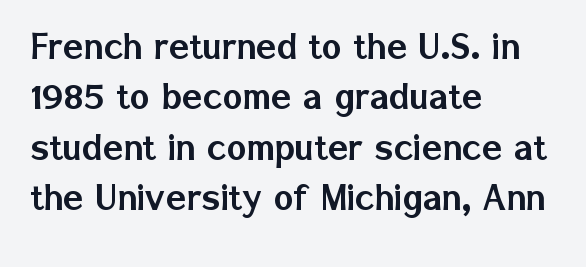
Is this a sans? Yes — the strokes have no serifs. Only glyphs here, with clear space below each row. The typesetter chose a ragged-right arrangement here. Note the varied advance widths — an 'i' is clearly narrower than an 'm'. The rendering keeps characters at their native spacing.
